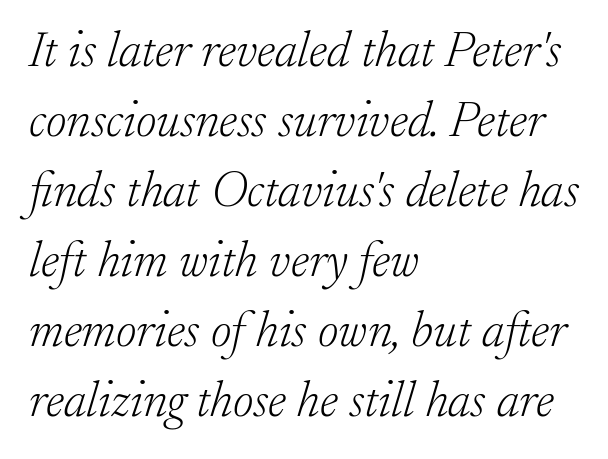
Underline: absent. An italicized treatment has been applied to the whole sample. Stroke mass is kept to a normal reading level or below. Quick note: interline space is typical.
